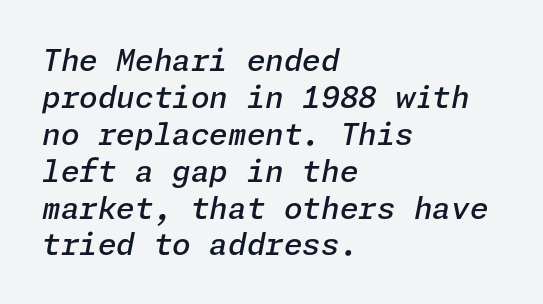
{"italic": "yes", "lean": "right", "slant_degrees": 11, "bold": "semi", "weight": "semibold", "width": "normal", "stroke_contrast": "low", "x_height": "medium", "underline": "no", "align": "left", "line_spacing_ratio": 1.23, "letter_spacing": "normal", "letter_spacing_em": 0.0, "glyph_px": 30}
